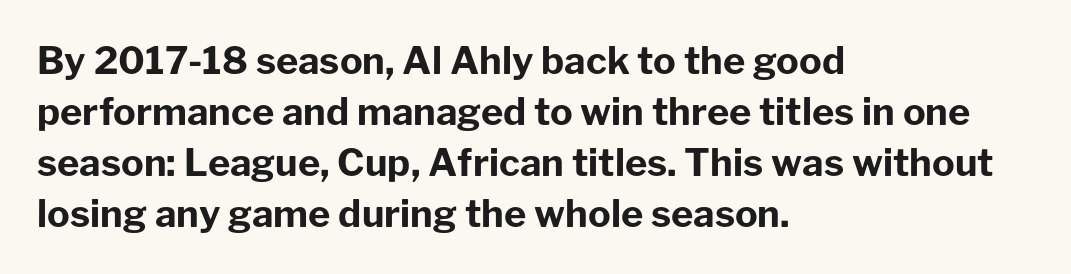
The image shows 38 px bold sans-serif type, upright; set left-aligned, normal line spacing (1.34x), normal letter spacing, not underlined; low stroke contrast and a medium x-height.
